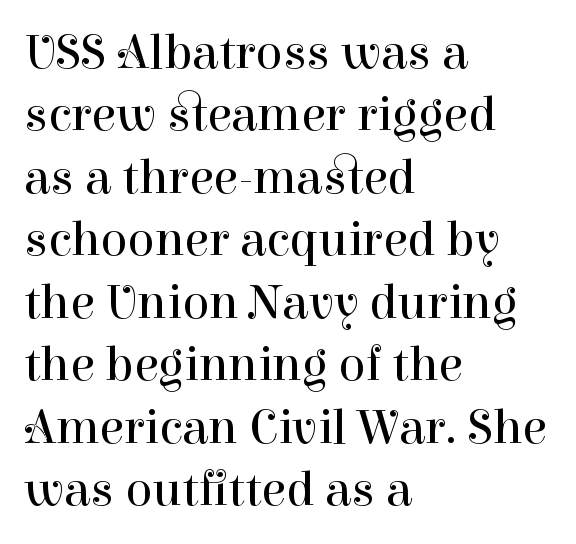
The image shows 50 px regular-weight serif type, upright; set left-aligned, normal line spacing (1.25x), normal letter spacing, not underlined; high stroke contrast and a medium x-height.
